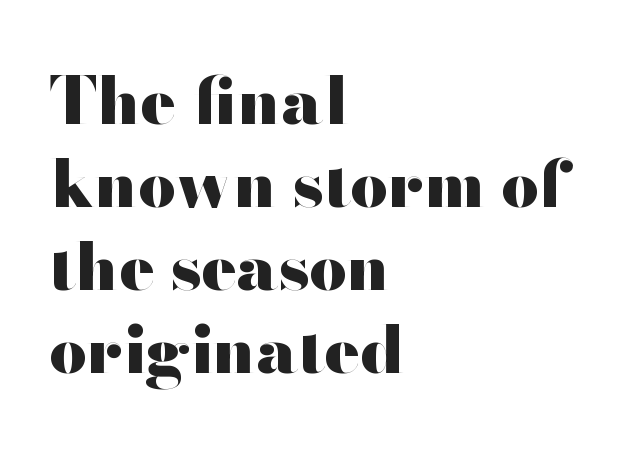
Q: Is the text bold? A: Yes.
Q: Is the text italic (slanted)? A: No, it is upright.
Q: Is the typeface a serif or a sans-serif typeface? A: Sans-serif.
Q: Is the text underlined? A: No.
Q: How is the paragraph aligned? A: Left-aligned.
Q: Is the spacing between letters normal or unusually wide? A: Normal.
Q: Is the spacing between lines tight, normal or loose? A: Normal.
Q: Width (condensed, normal, or wide)? A: Wide.
Q: Stroke contrast? A: High.
Q: x-height? A: Small.
Q: Monospaced? A: No.
